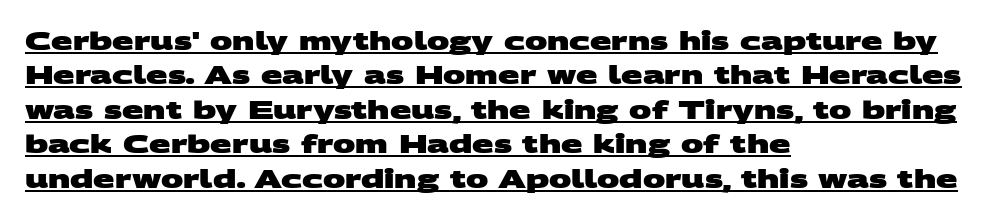
The image shows 25 px bold type; set left-aligned, normal line spacing (1.38x), normal letter spacing, underlined.
